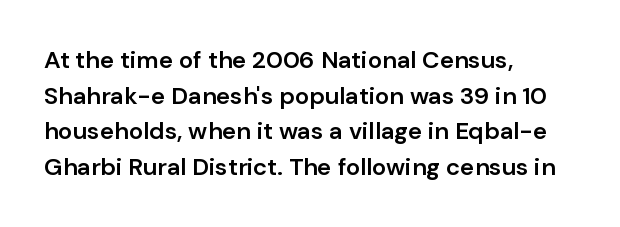
The image shows 24 px text type, upright; set left-aligned, normal line spacing (1.48x), normal letter spacing, not underlined.
